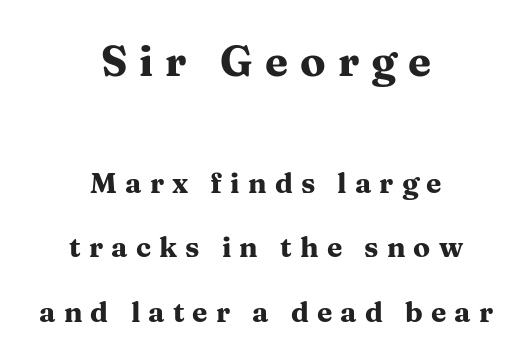
{"serif": "yes", "italic": "no", "bold": "yes", "weight": "heavy", "width": "wide", "stroke_contrast": "medium", "x_height": "medium", "monospaced": "no", "underline": "no", "align": "center", "line_spacing": "loose", "line_spacing_ratio": 2.31, "letter_spacing": "wide", "letter_spacing_em": 0.29, "larger_block": "first", "size_ratio": 1.5, "glyph_px": 42}
